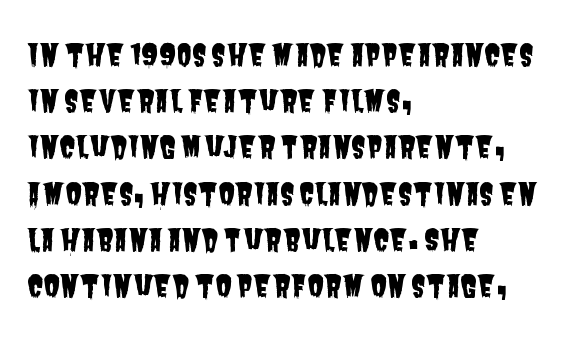
The image shows 30 px condensed sans-serif type; set left-aligned, normal line spacing (1.54x), normal letter spacing, not underlined; low stroke contrast and a large x-height.
